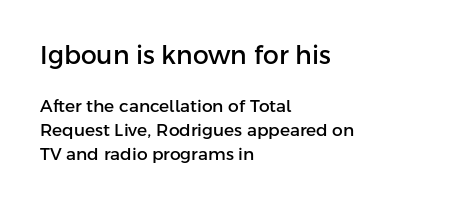
The image shows 25 px text type, upright; set left-aligned, normal line spacing (1.43x), normal letter spacing, not underlined; the first (top) block is 1.47x larger.
